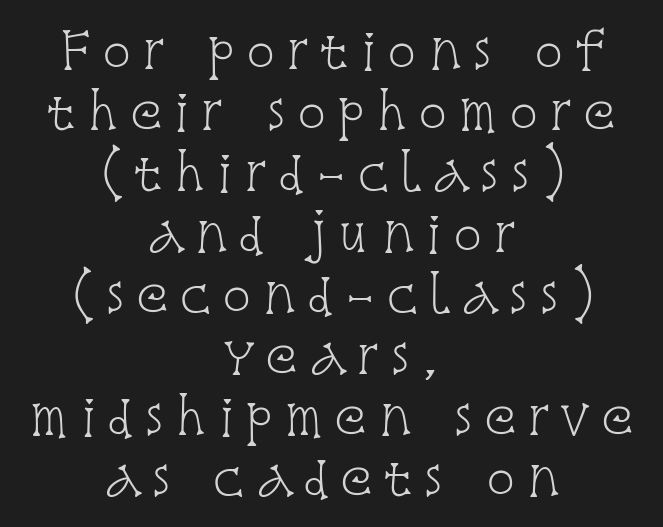
The image shows 48 px light, condensed serif type, upright; set centered, normal line spacing (1.27x), unusually wide letter spacing (+0.23 em), not underlined; low stroke contrast and a large x-height.
